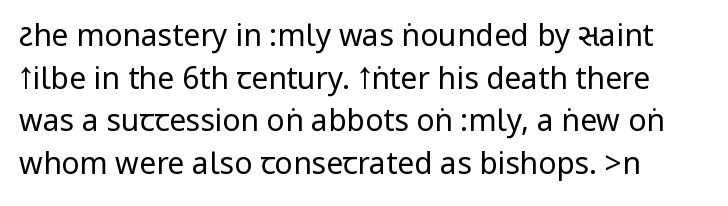
{"serif": "no", "italic": "no", "bold": "no", "weight": "regular", "width": "condensed", "stroke_contrast": "low", "underline": "no", "line_spacing": "normal", "line_spacing_ratio": 1.42, "letter_spacing": "normal", "letter_spacing_em": 0.0, "glyph_px": 30}
